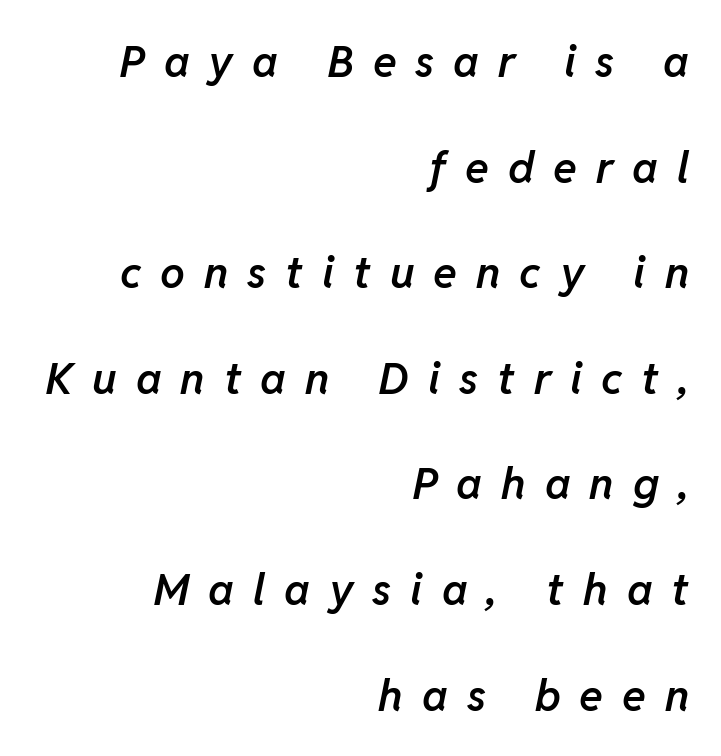
The line texture is sparse and dotted thanks to wide tracking. These words are printed semibold, heavier than regular yet not bold. Which margin do the lines hug? The right one — the left edge is uneven. Each letter keeps its own natural width here, so spacing adapts to shape. This sample uses an oblique cut, with every glyph tilted off the vertical. Type without underlining.
